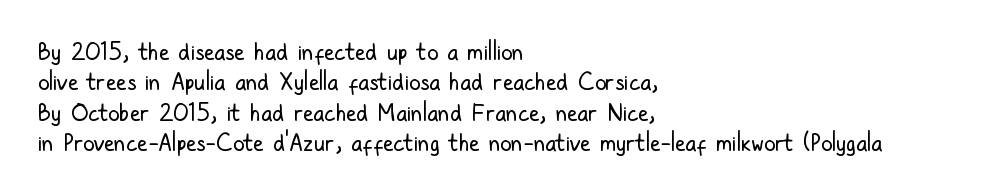
The image shows 23 px text type, upright; set left-aligned, normal line spacing (1.32x), normal letter spacing, not underlined.
